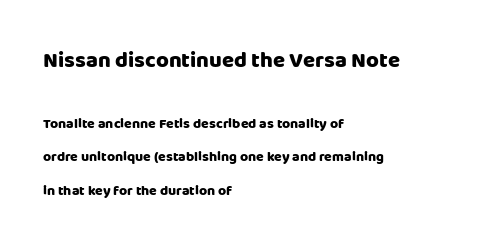
Q: Is the text bold? A: Yes.
Q: Is the text italic (slanted)? A: No, it is upright.
Q: Is the text underlined? A: No.
Q: How is the paragraph aligned? A: Left-aligned.
Q: Is the spacing between letters normal or unusually wide? A: Normal.
Q: Is the spacing between lines tight, normal or loose? A: Loose.
Q: Which block of text is set in a larger size, the first (top) or the second (bottom)? A: The first (top) one.
